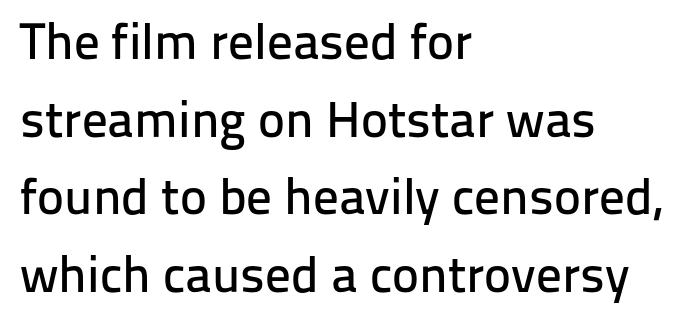
{"serif": "no", "italic": "no", "width": "normal", "stroke_contrast": "low", "x_height": "medium", "monospaced": "no", "underline": "no", "align": "left", "line_spacing": "normal", "line_spacing_ratio": 1.52, "letter_spacing": "normal", "letter_spacing_em": 0.0, "glyph_px": 51}
